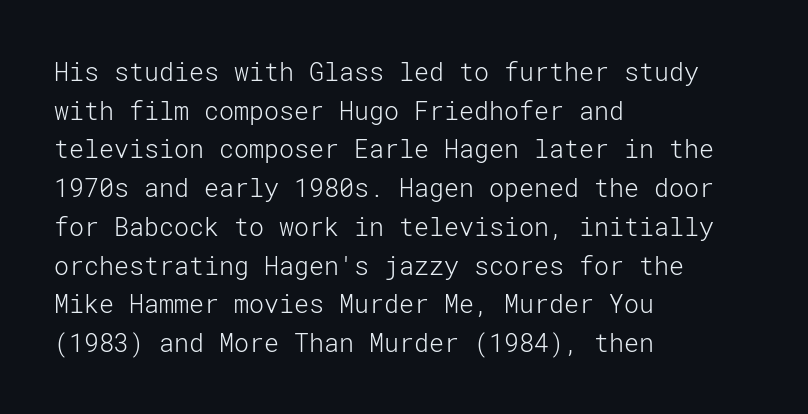
{"italic": "no", "bold": "no", "underline": "no", "align": "left", "line_spacing": "normal", "line_spacing_ratio": 1.55, "letter_spacing": "normal", "letter_spacing_em": 0.0, "glyph_px": 25}
